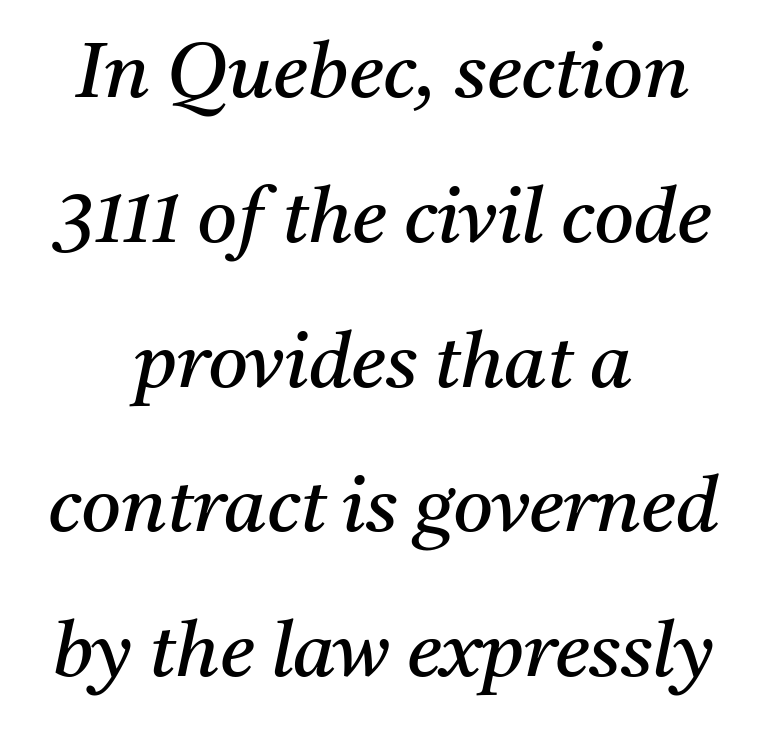
{"serif": "yes", "italic": "yes", "lean": "right", "slant_degrees": 11, "bold": "no", "weight": "regular", "width": "normal", "stroke_contrast": "medium", "x_height": "medium", "monospaced": "no", "underline": "no", "align": "center", "line_spacing_ratio": 1.88, "letter_spacing": "normal", "letter_spacing_em": 0.0, "glyph_px": 77}
